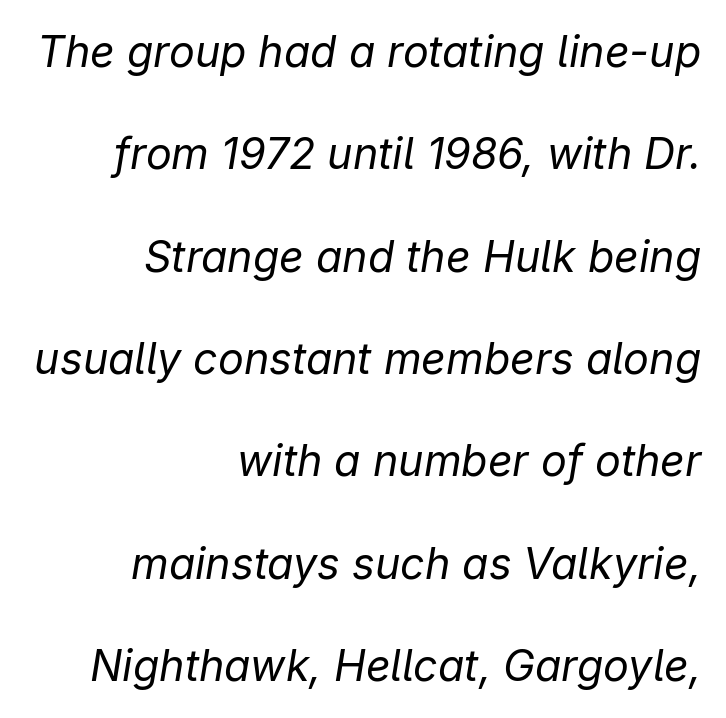
The image shows 43 px regular-weight type, italic (leaning right); set right-aligned, loose line spacing (2.38x), normal letter spacing, not underlined; low stroke contrast and a medium x-height.
